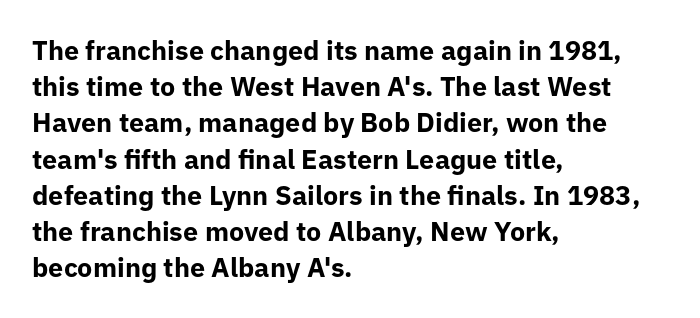
Does the weight exceed regular? Yes, all the way to bold. Inter-character spacing is left at the font's built-in metrics. If you drew a ruler down the left edge, every line would touch it. Only glyphs here, with clear space below each row. This sample keeps an unexceptional amount of space between lines.
